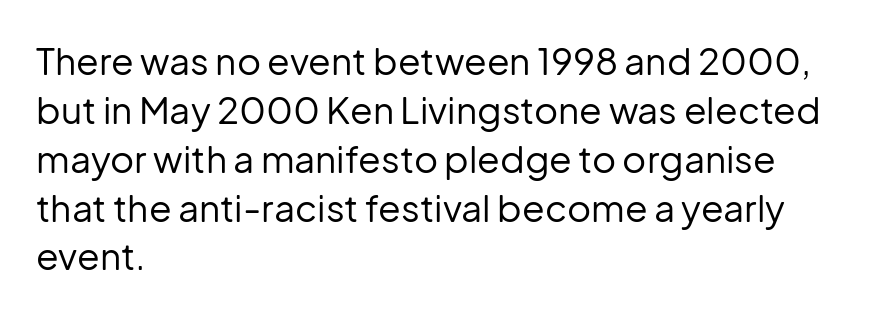
{"serif": "no", "italic": "no", "bold": "no", "weight": "regular", "width": "normal", "stroke_contrast": "low", "x_height": "medium", "monospaced": "no", "underline": "no", "align": "left", "line_spacing": "normal", "line_spacing_ratio": 1.32, "letter_spacing": "normal", "letter_spacing_em": 0.0, "glyph_px": 37}
